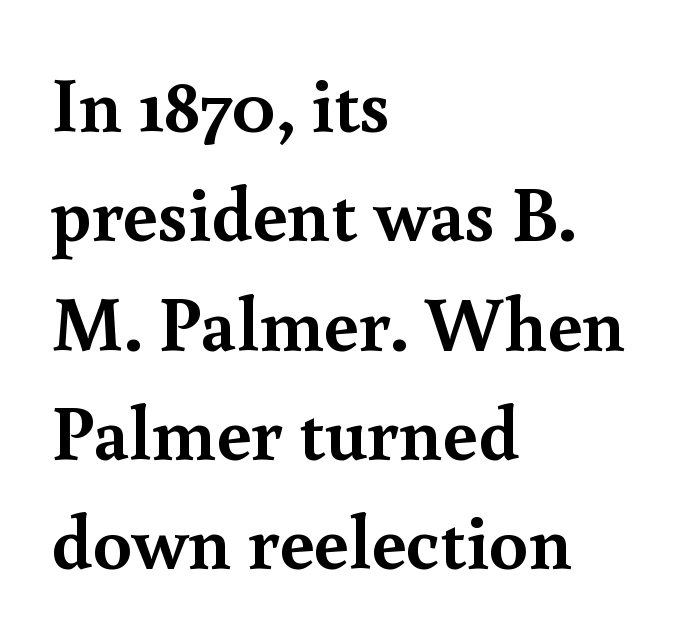
The type family on display is of the serif kind. A typesetter would call this proportional, since set widths differ per character. Each glyph is drawn with heavy, bold strokes. Italic? Not at all — the glyphs are vertical. The setting favours the left margin, as ordinary paragraphs usually do. The area under the type is left untouched.
